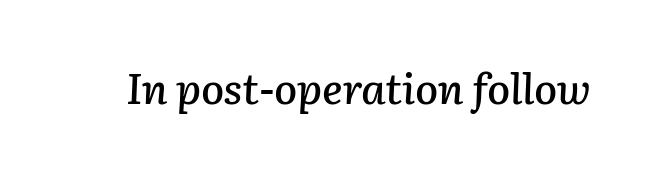
{"italic": "yes", "lean": "right", "slant_degrees": 2, "width": "normal", "stroke_contrast": "low", "x_height": "medium", "monospaced": "no", "underline": "no", "letter_spacing": "normal", "letter_spacing_em": 0.0, "glyph_px": 42}
